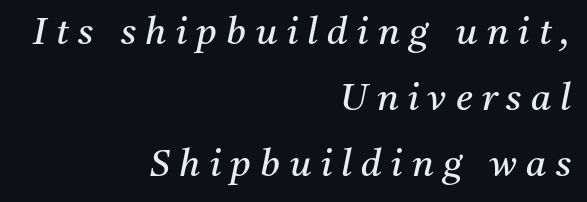
Q: Is the text bold? A: No.
Q: Is the text italic (slanted)? A: Yes, it leans right by about 11 degrees.
Q: Is the typeface a serif or a sans-serif typeface? A: Serif.
Q: Is the text underlined? A: No.
Q: How is the paragraph aligned? A: Right-aligned.
Q: Is the spacing between letters normal or unusually wide? A: Unusually wide.
Q: Width (condensed, normal, or wide)? A: Normal.
Q: Stroke contrast? A: Medium.
Q: x-height? A: Medium.
Q: Monospaced? A: No.
